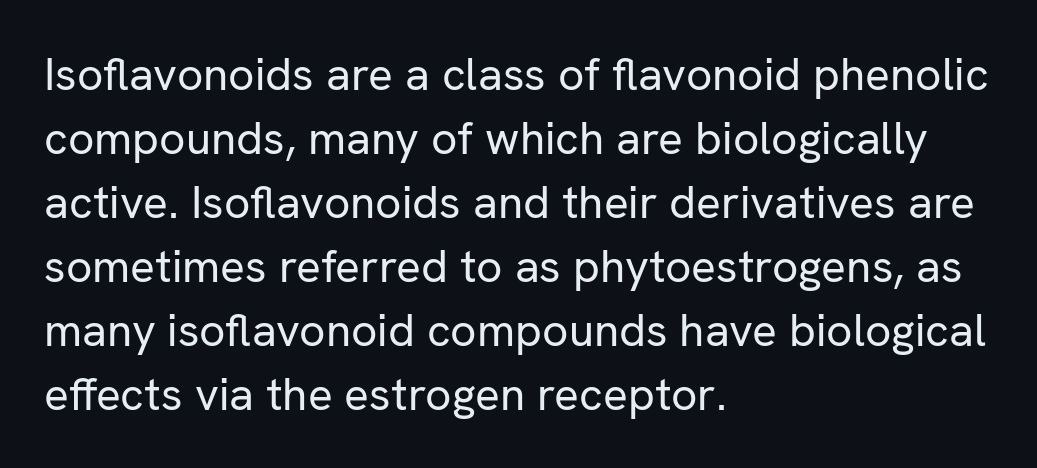
Q: Is the text bold? A: No.
Q: Is the text italic (slanted)? A: No, it is upright.
Q: Is the typeface a serif or a sans-serif typeface? A: Sans-serif.
Q: Is the text underlined? A: No.
Q: How is the paragraph aligned? A: Left-aligned.
Q: Is the spacing between letters normal or unusually wide? A: Normal.
Q: Is the spacing between lines tight, normal or loose? A: Normal.
Q: Width (condensed, normal, or wide)? A: Normal.
Q: Stroke contrast? A: Low.
Q: x-height? A: Medium.
Q: Monospaced? A: No.
